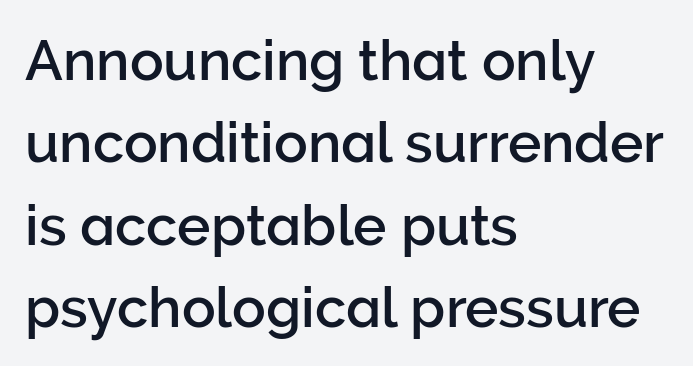
{"serif": "no", "italic": "no", "width": "normal", "stroke_contrast": "low", "x_height": "medium", "monospaced": "no", "underline": "no", "align": "left", "line_spacing": "normal", "line_spacing_ratio": 1.47, "letter_spacing": "normal", "letter_spacing_em": 0.0, "glyph_px": 56}
